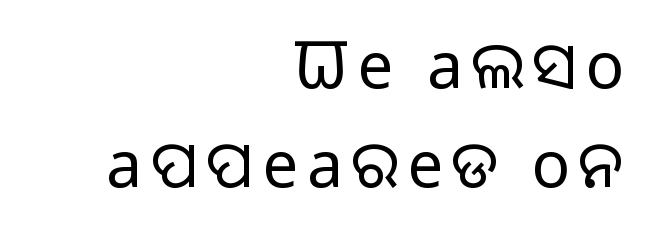
The image shows 64 px regular-weight sans-serif type, upright; set right-aligned, normal line spacing (1.54x), not underlined; low stroke contrast and a large x-height.
